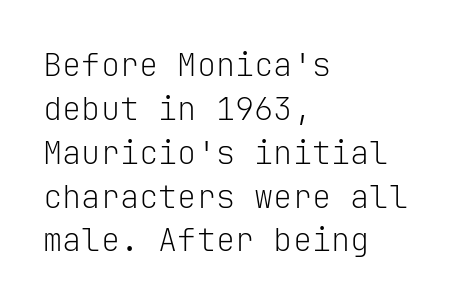
Note the uniform advance width — an 'i' takes as much space as an 'm'. The setting favours the left margin, as ordinary paragraphs usually do. The lettering holds an erect, upright posture throughout. This rendering features lettering with no underline.
